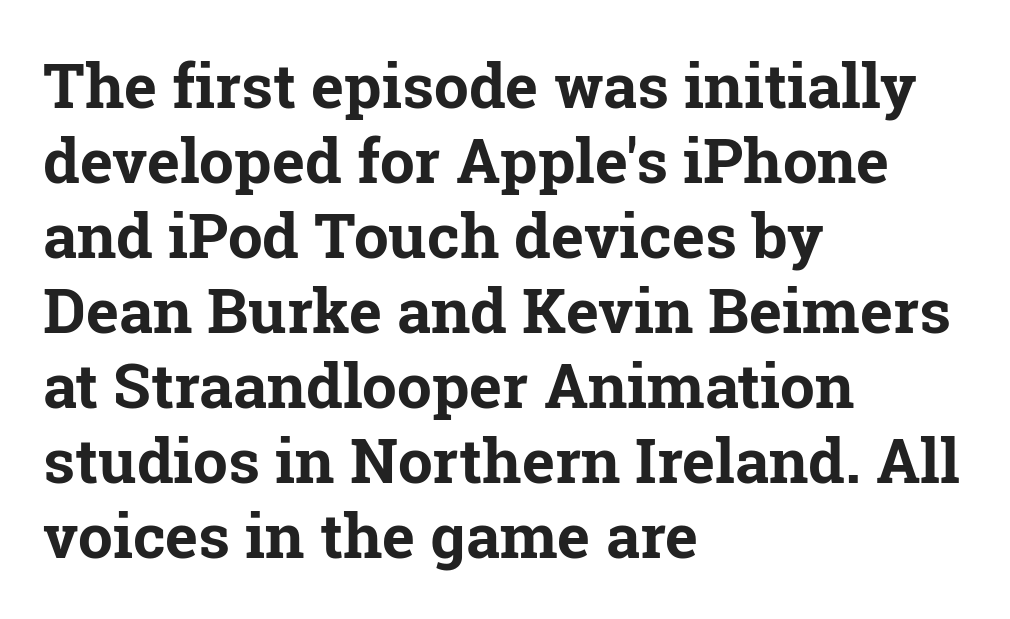
Q: Is the text bold? A: Yes.
Q: Is the text italic (slanted)? A: No, it is upright.
Q: Is the typeface a serif or a sans-serif typeface? A: Serif.
Q: Is the text underlined? A: No.
Q: How is the paragraph aligned? A: Left-aligned.
Q: Is the spacing between letters normal or unusually wide? A: Normal.
Q: Width (condensed, normal, or wide)? A: Normal.
Q: Stroke contrast? A: Low.
Q: x-height? A: Medium.
Q: Monospaced? A: No.
